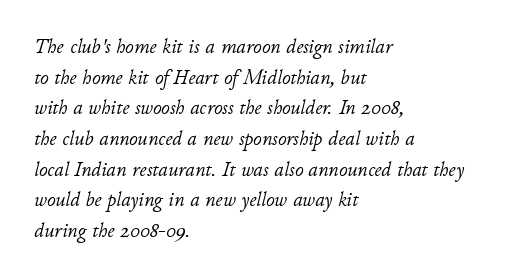
Each line starts at the same left margin while the right side varies. No extra ink here — the face is not bold. Descenders hang freely into open space. Is the letter spacing exaggerated? No — it looks like the ordinary default. What's the leading like? Ordinary, nothing unusual. Posture: slanted.
